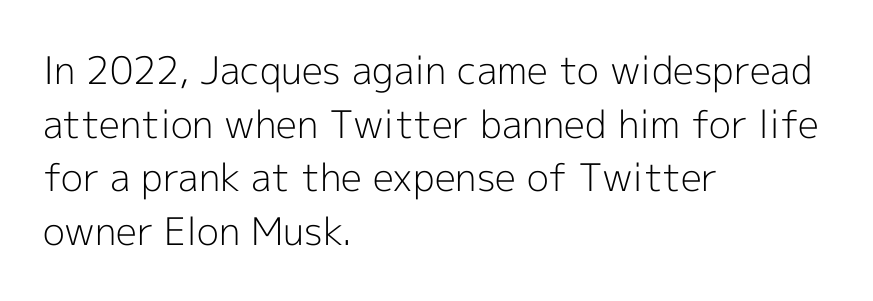
Q: Is the text bold? A: No.
Q: Is the text italic (slanted)? A: No, it is upright.
Q: Is the typeface a serif or a sans-serif typeface? A: Sans-serif.
Q: Is the text underlined? A: No.
Q: How is the paragraph aligned? A: Left-aligned.
Q: Is the spacing between letters normal or unusually wide? A: Normal.
Q: Is the spacing between lines tight, normal or loose? A: Normal.
Q: Width (condensed, normal, or wide)? A: Normal.
Q: x-height? A: Medium.
Q: Monospaced? A: No.
